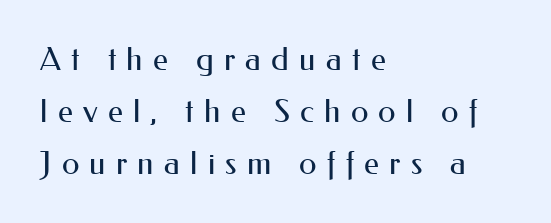
The image shows 32 px regular-weight sans-serif type, upright; set left-aligned, normal line spacing (1.62x), unusually wide letter spacing (+0.32 em), not underlined; medium stroke contrast and a small x-height.
